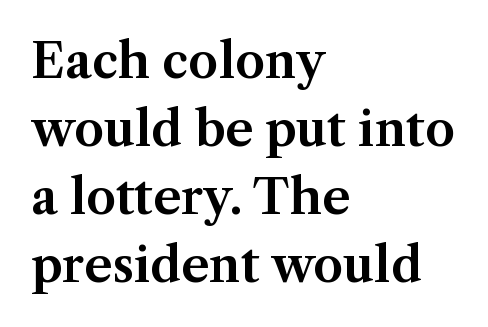
Ordinary non-slanted type is in use. Short and long lines alike share a common starting point at left. A typesetter would call this zero additional tracking. The font family rendered here belongs to the serif group. The area under the type is left untouched.
